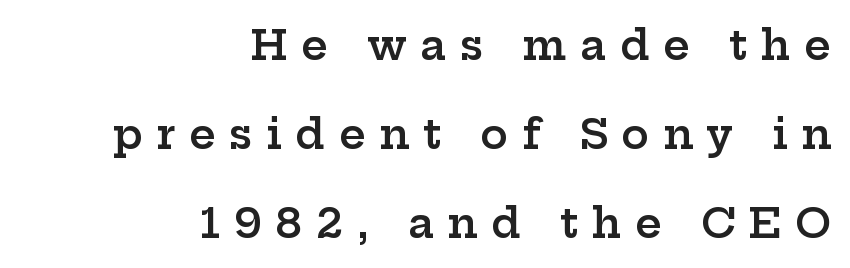
Q: Is the text bold? A: Semi-bold.
Q: Is the text italic (slanted)? A: No, it is upright.
Q: Is the typeface a serif or a sans-serif typeface? A: Serif.
Q: Is the text underlined? A: No.
Q: How is the paragraph aligned? A: Right-aligned.
Q: Is the spacing between letters normal or unusually wide? A: Unusually wide.
Q: Is the spacing between lines tight, normal or loose? A: Loose.
Q: Width (condensed, normal, or wide)? A: Wide.
Q: Stroke contrast? A: Low.
Q: x-height? A: Medium.
Q: Monospaced? A: No.
